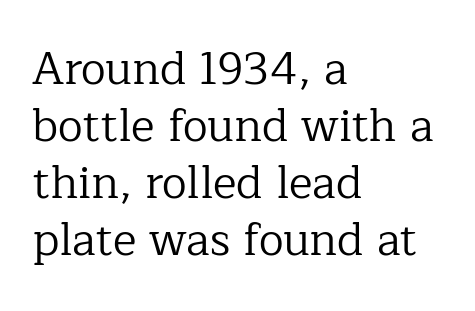
{"serif": "yes", "italic": "no", "bold": "no", "weight": "regular", "width": "normal", "stroke_contrast": "low", "x_height": "medium", "monospaced": "no", "underline": "no", "align": "left", "line_spacing": "normal", "line_spacing_ratio": 1.27, "letter_spacing": "normal", "letter_spacing_em": 0.0, "glyph_px": 45}
